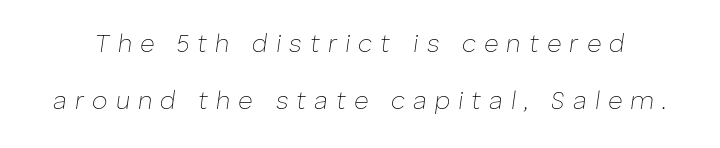
{"italic": "yes", "lean": "right", "slant_degrees": 8, "bold": "no", "underline": "no", "line_spacing": "loose", "line_spacing_ratio": 2.27, "letter_spacing": "wide", "letter_spacing_em": 0.32, "glyph_px": 25}
